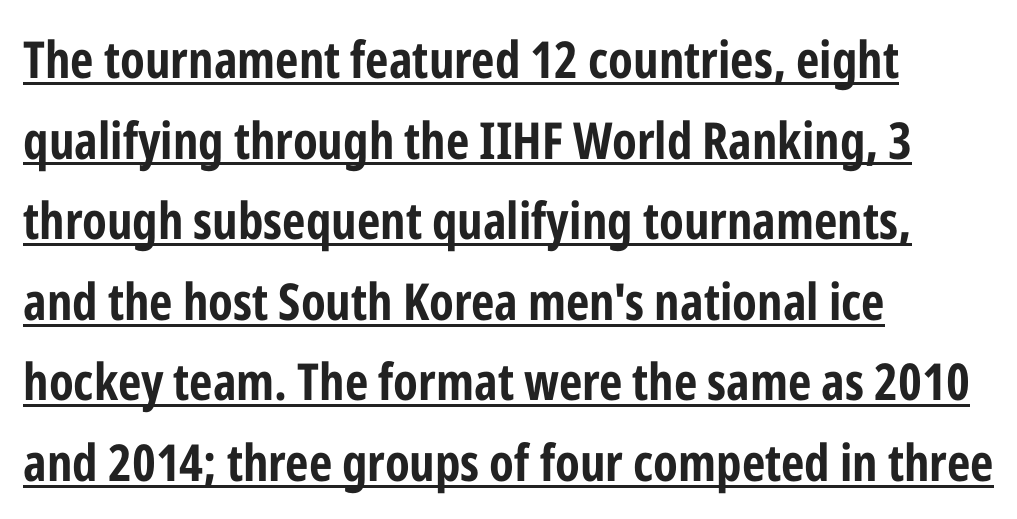
Q: Is the text bold? A: Yes.
Q: Is the text italic (slanted)? A: No, it is upright.
Q: Is the typeface a serif or a sans-serif typeface? A: Sans-serif.
Q: Is the text underlined? A: Yes.
Q: How is the paragraph aligned? A: Left-aligned.
Q: Is the spacing between letters normal or unusually wide? A: Normal.
Q: Is the spacing between lines tight, normal or loose? A: Normal.
Q: Width (condensed, normal, or wide)? A: Condensed.
Q: Stroke contrast? A: Low.
Q: x-height? A: Medium.
Q: Monospaced? A: No.
